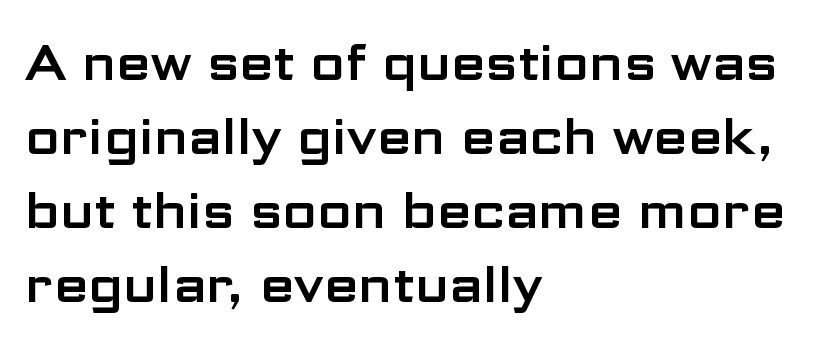
Q: Is the text italic (slanted)? A: No, it is upright.
Q: Is the typeface a serif or a sans-serif typeface? A: Sans-serif.
Q: Is the text underlined? A: No.
Q: How is the paragraph aligned? A: Left-aligned.
Q: Is the spacing between letters normal or unusually wide? A: Normal.
Q: Is the spacing between lines tight, normal or loose? A: Normal.
Q: Width (condensed, normal, or wide)? A: Wide.
Q: Stroke contrast? A: Low.
Q: x-height? A: Medium.
Q: Monospaced? A: No.
